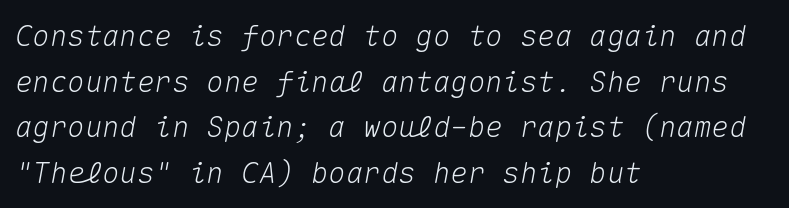
The specimen reads as italic at a glance. Every character here occupies the same horizontal width, giving the sample a typewriter-like rhythm. These lines stack with their left ends in a neat column. Is there much room between lines? A standard amount, neither cramped nor airy.
